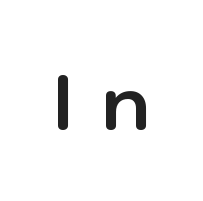
{"serif": "no", "italic": "no", "bold": "yes", "weight": "bold", "width": "normal", "stroke_contrast": "low", "x_height": "medium", "monospaced": "no", "underline": "no", "letter_spacing": "wide", "letter_spacing_em": 0.38, "glyph_px": 76}
